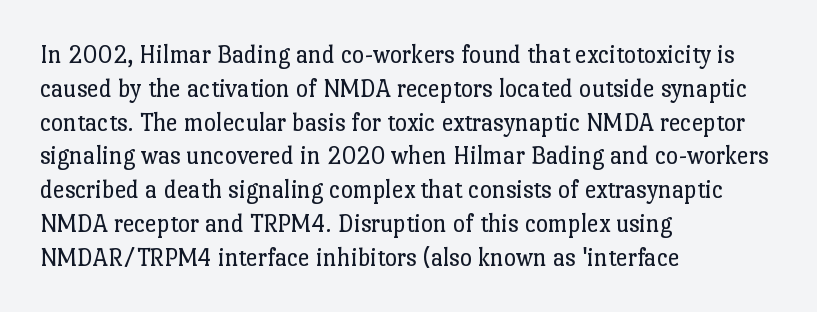
Q: Is the text bold? A: No.
Q: Is the text italic (slanted)? A: No, it is upright.
Q: Is the text underlined? A: No.
Q: How is the paragraph aligned? A: Left-aligned.
Q: Is the spacing between letters normal or unusually wide? A: Normal.
Q: Is the spacing between lines tight, normal or loose? A: Normal.
